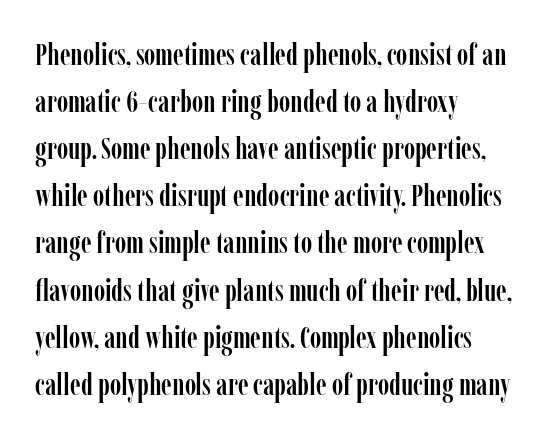
Anything drawn beneath the words? Only blank space. Serif or sans? Serif — the stroke terminals have little feet. Does the copy run flush right? No — it runs flush left. The rendering uses natural spacing where letterforms have individual widths.
